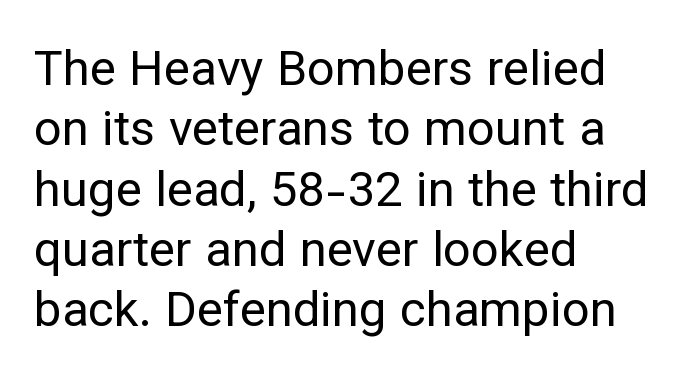
Q: Is the text bold? A: No.
Q: Is the text italic (slanted)? A: No, it is upright.
Q: Is the typeface a serif or a sans-serif typeface? A: Sans-serif.
Q: Is the text underlined? A: No.
Q: How is the paragraph aligned? A: Left-aligned.
Q: Is the spacing between letters normal or unusually wide? A: Normal.
Q: Width (condensed, normal, or wide)? A: Normal.
Q: Stroke contrast? A: Low.
Q: x-height? A: Medium.
Q: Monospaced? A: No.
